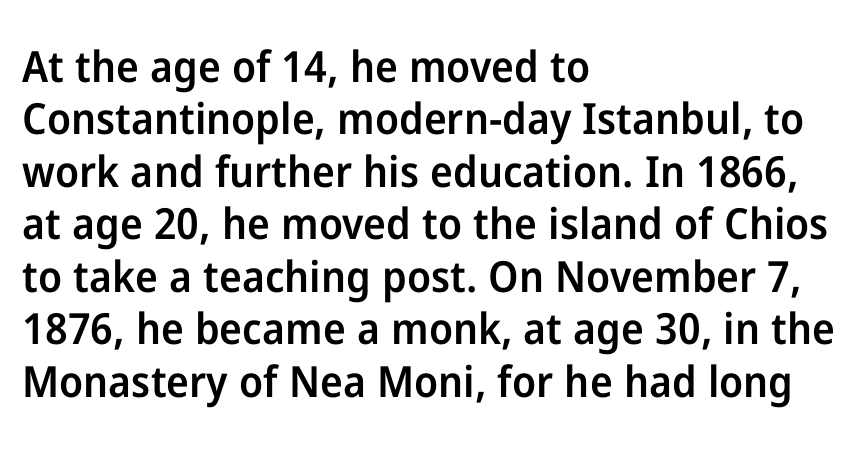
The image shows 43 px semibold sans-serif type, upright; set left-aligned, line spacing 1.22x, normal letter spacing, not underlined; low stroke contrast and a medium x-height.
